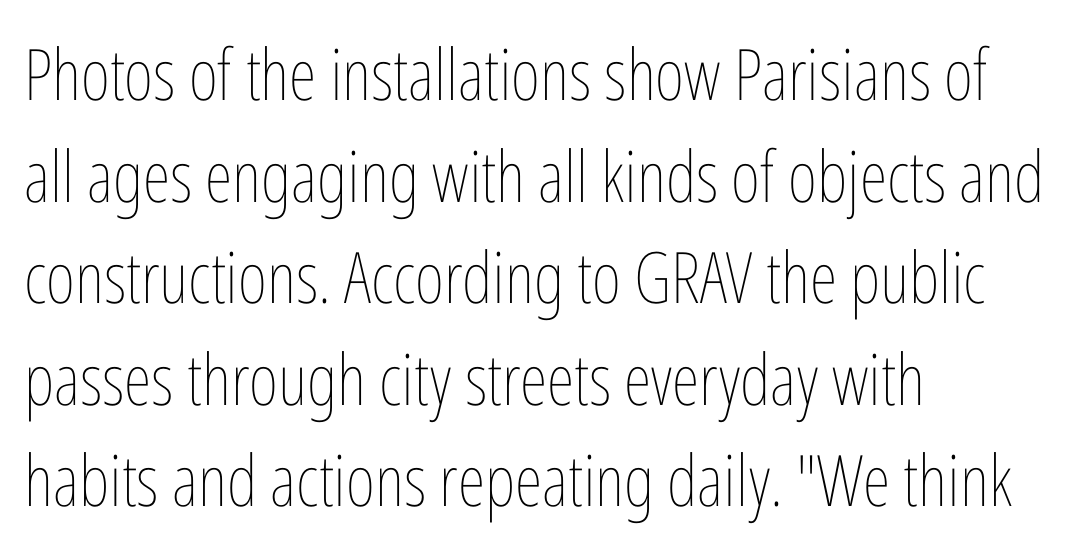
Tracking here is standard; glyphs follow each other at the usual distance. Weight: in the light-to-regular range. Letters rest on an invisible, unmarked baseline. Honestly, the row spacing looks completely unremarkable.
